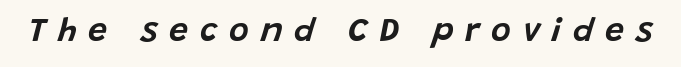
{"italic": "yes", "lean": "right", "slant_degrees": 15, "width": "normal", "stroke_contrast": "low", "x_height": "large", "monospaced": "no", "underline": "no", "letter_spacing": "wide", "letter_spacing_em": 0.34, "glyph_px": 34}
